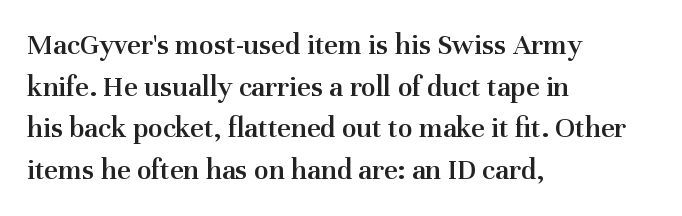
{"serif": "yes", "italic": "no", "bold": "semi", "weight": "semibold", "width": "normal", "stroke_contrast": "medium", "x_height": "medium", "monospaced": "no", "underline": "no", "align": "left", "line_spacing": "normal", "line_spacing_ratio": 1.39, "letter_spacing": "normal", "letter_spacing_em": 0.0, "glyph_px": 30}
